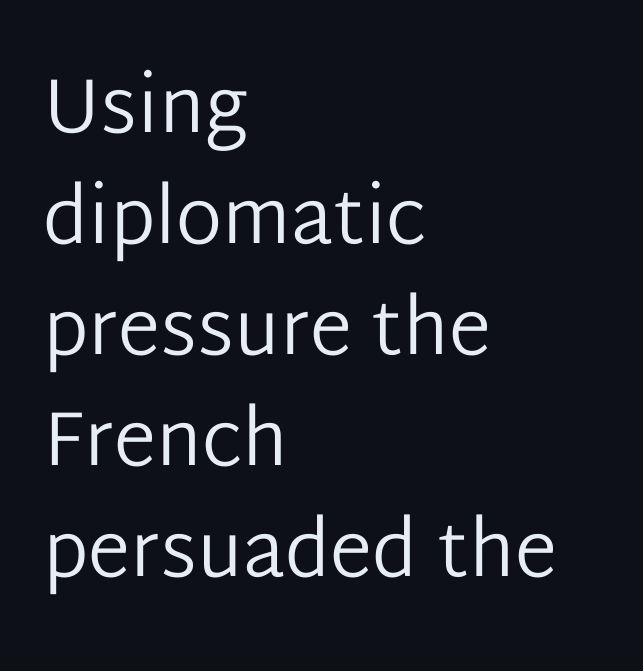
Q: Is the text bold? A: No.
Q: Is the text italic (slanted)? A: No, it is upright.
Q: Is the typeface a serif or a sans-serif typeface? A: Sans-serif.
Q: Is the text underlined? A: No.
Q: How is the paragraph aligned? A: Left-aligned.
Q: Is the spacing between letters normal or unusually wide? A: Normal.
Q: Is the spacing between lines tight, normal or loose? A: Normal.
Q: Width (condensed, normal, or wide)? A: Normal.
Q: Stroke contrast? A: Low.
Q: x-height? A: Medium.
Q: Monospaced? A: No.
